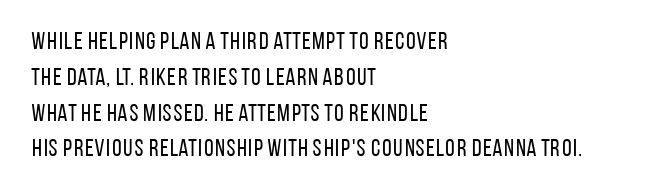
Q: Is the text bold? A: No.
Q: Is the text italic (slanted)? A: No, it is upright.
Q: Is the text underlined? A: No.
Q: How is the paragraph aligned? A: Left-aligned.
Q: Is the spacing between letters normal or unusually wide? A: Normal.
Q: Is the spacing between lines tight, normal or loose? A: Normal.
